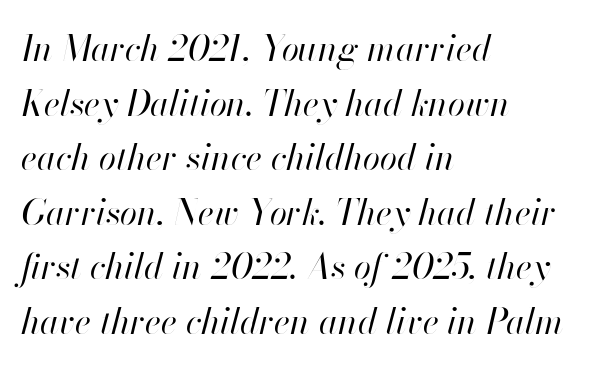
A typesetter would call this zero additional tracking. Does the leading feel generous? No, just average. Descenders hang freely into open space. Caption: face not bold, strokes unweighted.
